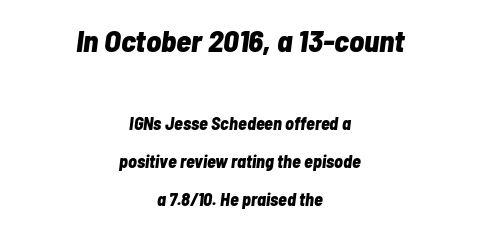
{"italic": "yes", "lean": "right", "slant_degrees": 7, "bold": "yes", "weight": "bold", "width": "condensed", "stroke_contrast": "low", "x_height": "medium", "monospaced": "no", "underline": "no", "align": "center", "line_spacing": "loose", "line_spacing_ratio": 2.12, "letter_spacing": "normal", "letter_spacing_em": 0.0, "larger_block": "first", "size_ratio": 1.72, "glyph_px": 31}
